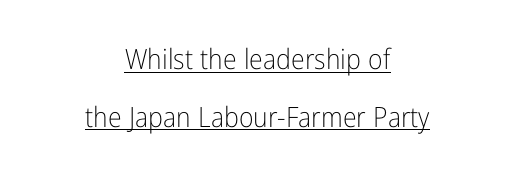
{"serif": "no", "italic": "no", "bold": "no", "weight": "light", "width": "condensed", "stroke_contrast": "low", "x_height": "medium", "monospaced": "no", "underline": "yes", "align": "center", "line_spacing": "loose", "line_spacing_ratio": 2.06, "letter_spacing": "normal", "letter_spacing_em": 0.0, "glyph_px": 28}
